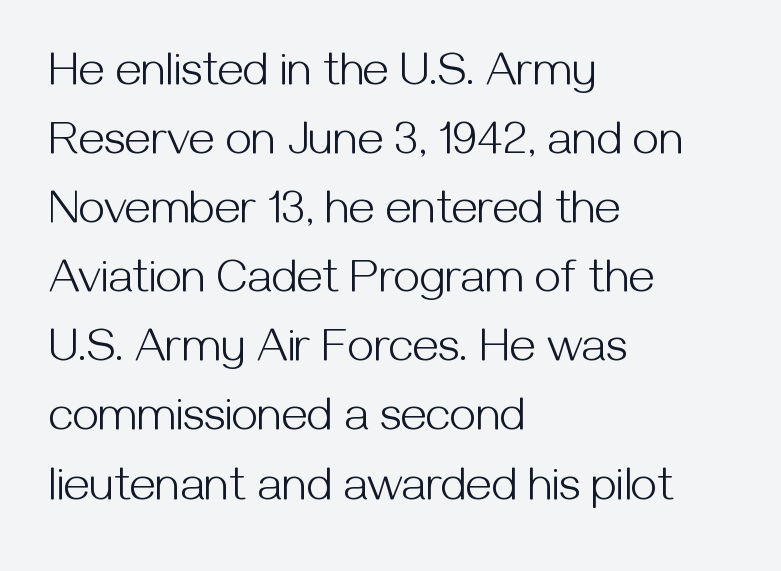
{"serif": "no", "italic": "no", "bold": "no", "weight": "light", "width": "normal", "stroke_contrast": "medium", "x_height": "medium", "monospaced": "no", "underline": "no", "align": "left", "line_spacing": "normal", "line_spacing_ratio": 1.47, "letter_spacing": "normal", "letter_spacing_em": 0.0, "glyph_px": 47}
